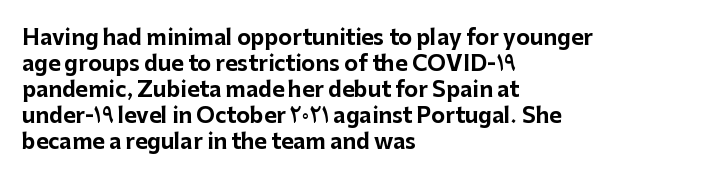
Q: Is the text bold? A: Yes.
Q: Is the text italic (slanted)? A: No, it is upright.
Q: Is the text underlined? A: No.
Q: How is the paragraph aligned? A: Left-aligned.
Q: Is the spacing between letters normal or unusually wide? A: Normal.
